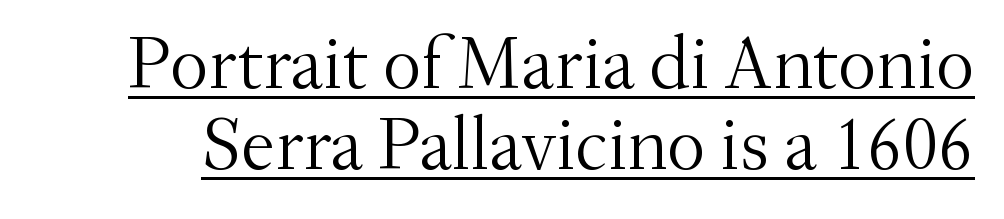
Q: Is the text bold? A: No.
Q: Is the text italic (slanted)? A: No, it is upright.
Q: Is the typeface a serif or a sans-serif typeface? A: Serif.
Q: Is the text underlined? A: Yes.
Q: Is the spacing between letters normal or unusually wide? A: Normal.
Q: Is the spacing between lines tight, normal or loose? A: Tight.
Q: Width (condensed, normal, or wide)? A: Normal.
Q: Stroke contrast? A: Medium.
Q: x-height? A: Small.
Q: Monospaced? A: No.
